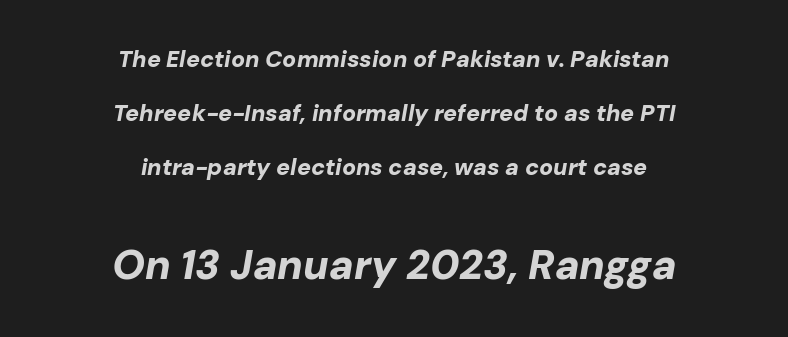
{"italic": "yes", "lean": "right", "slant_degrees": 10, "bold": "yes", "weight": "bold", "width": "normal", "stroke_contrast": "low", "x_height": "medium", "monospaced": "no", "underline": "no", "align": "center", "line_spacing": "loose", "line_spacing_ratio": 2.34, "letter_spacing": "normal", "letter_spacing_em": 0.0, "larger_block": "second", "size_ratio": 1.78, "glyph_px": 41}
